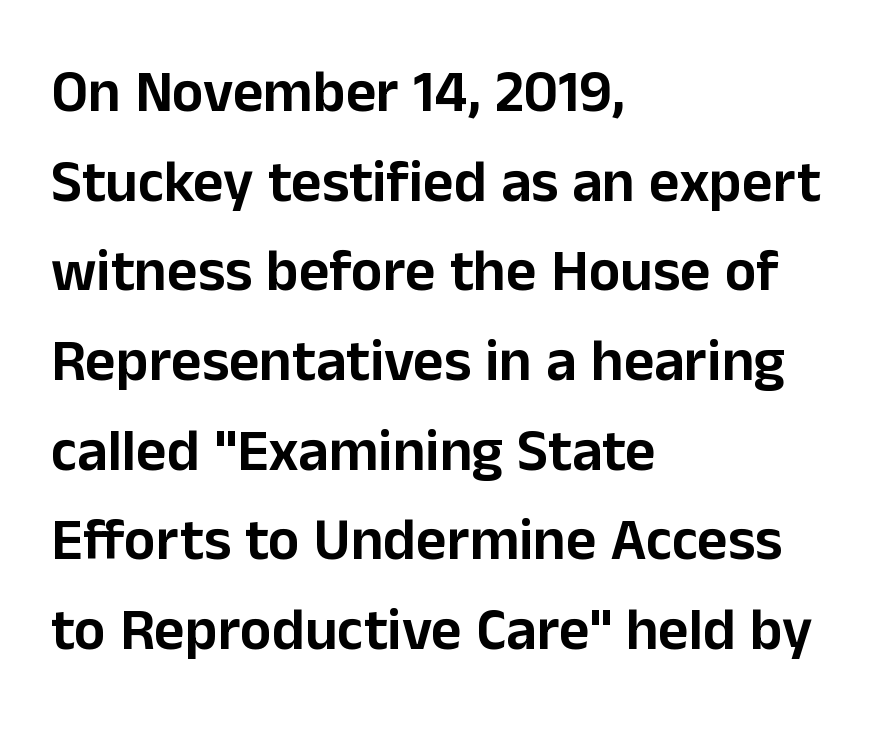
Q: Is the text italic (slanted)? A: No, it is upright.
Q: Is the typeface a serif or a sans-serif typeface? A: Sans-serif.
Q: Is the text underlined? A: No.
Q: How is the paragraph aligned? A: Left-aligned.
Q: Is the spacing between letters normal or unusually wide? A: Normal.
Q: Is the spacing between lines tight, normal or loose? A: Normal.
Q: Width (condensed, normal, or wide)? A: Normal.
Q: Stroke contrast? A: Low.
Q: x-height? A: Medium.
Q: Monospaced? A: No.
